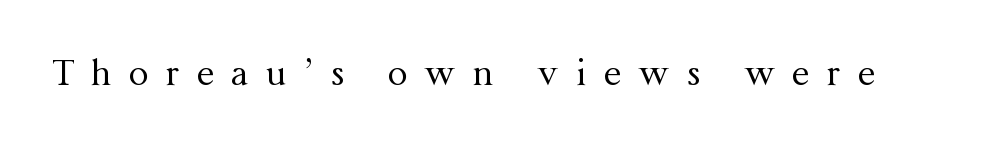
Spacing verdict: proportional, widths tailored to each character. This is serif lettering, the kind often seen in printed books. Substantial extra tracking has been applied to these lines. This sample uses an upright cut, with every glyph sitting square on the baseline.
